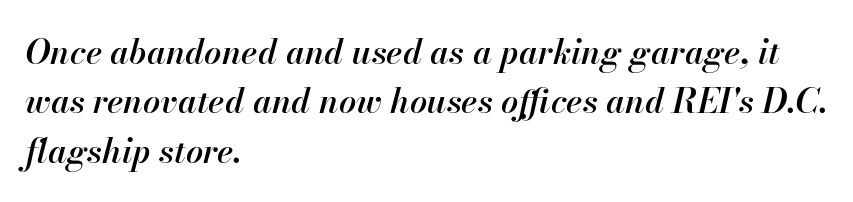
{"italic": "yes", "lean": "right", "slant_degrees": 13, "bold": "semi", "weight": "semibold", "width": "normal", "stroke_contrast": "high", "x_height": "small", "monospaced": "no", "underline": "no", "align": "left", "line_spacing": "normal", "line_spacing_ratio": 1.45, "letter_spacing": "normal", "letter_spacing_em": 0.0, "glyph_px": 34}
